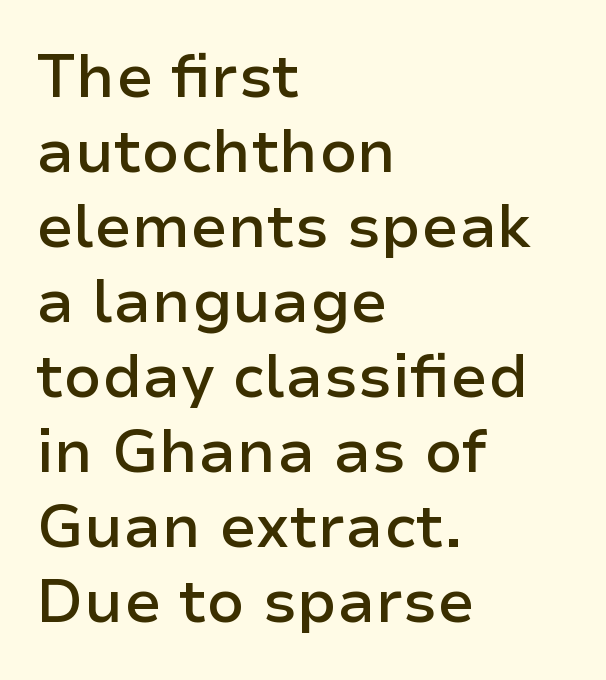
You can tell it's not italic because the verticals are truly vertical. Classification — sans serif. These lines keep a tight, regular rhythm from letter to letter. A bit beefed up — I'd call it semibold rather than bold. This sample has the flowing, uneven cadence of proportional lettering.
